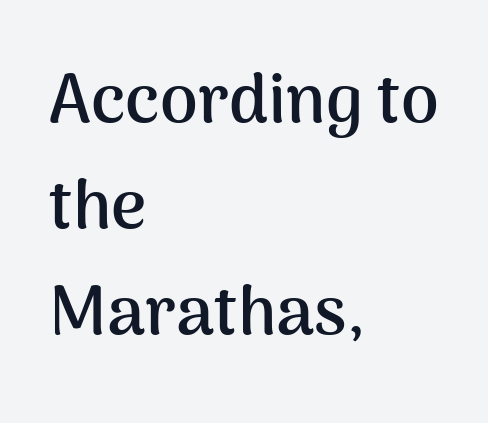
The image shows 68 px semibold sans-serif type, upright; set left-aligned, normal line spacing (1.56x), normal letter spacing, not underlined; medium stroke contrast and a medium x-height.
